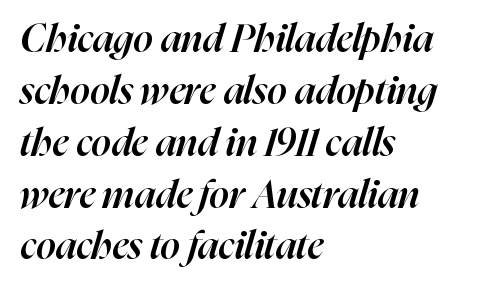
Q: Is the text bold? A: Semi-bold.
Q: Is the text italic (slanted)? A: Yes, it leans right by about 16 degrees.
Q: Is the text underlined? A: No.
Q: How is the paragraph aligned? A: Left-aligned.
Q: Is the spacing between letters normal or unusually wide? A: Normal.
Q: Is the spacing between lines tight, normal or loose? A: Normal.
Q: Width (condensed, normal, or wide)? A: Normal.
Q: Stroke contrast? A: High.
Q: x-height? A: Medium.
Q: Monospaced? A: No.
